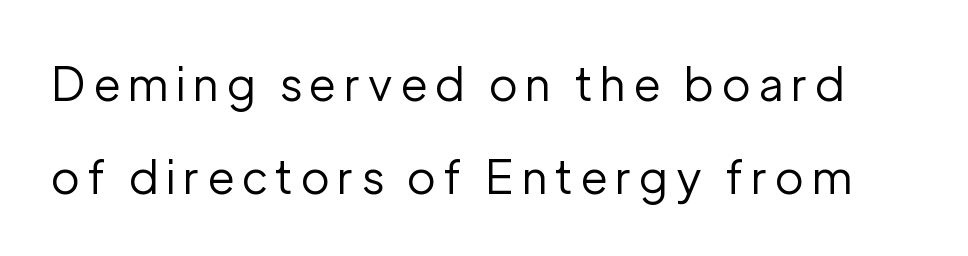
{"serif": "no", "italic": "no", "bold": "no", "weight": "regular", "width": "normal", "stroke_contrast": "low", "x_height": "medium", "monospaced": "no", "underline": "no", "line_spacing": "loose", "line_spacing_ratio": 2.02, "glyph_px": 46}
